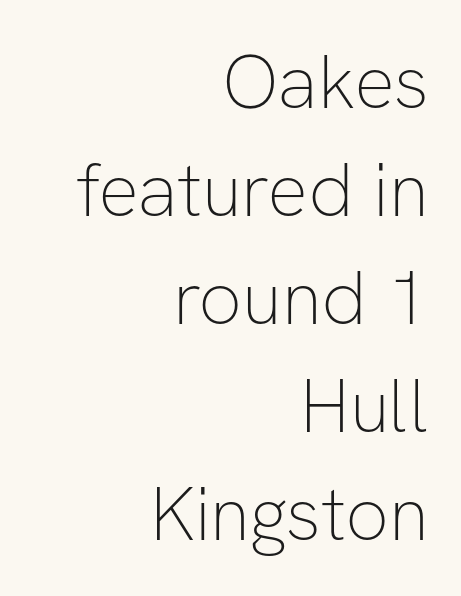
Q: Is the text bold? A: No.
Q: Is the text italic (slanted)? A: No, it is upright.
Q: Is the typeface a serif or a sans-serif typeface? A: Sans-serif.
Q: Is the text underlined? A: No.
Q: How is the paragraph aligned? A: Right-aligned.
Q: Is the spacing between letters normal or unusually wide? A: Normal.
Q: Is the spacing between lines tight, normal or loose? A: Normal.
Q: Width (condensed, normal, or wide)? A: Normal.
Q: Stroke contrast? A: Low.
Q: x-height? A: Medium.
Q: Monospaced? A: No.
